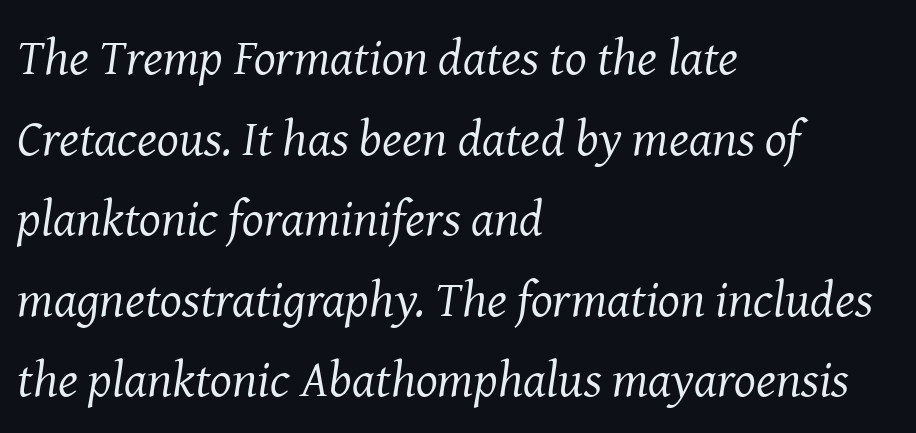
{"serif": "yes", "italic": "yes", "lean": "right", "slant_degrees": 8, "bold": "no", "weight": "regular", "width": "normal", "stroke_contrast": "medium", "x_height": "medium", "monospaced": "no", "underline": "no", "align": "left", "line_spacing": "normal", "line_spacing_ratio": 1.58, "letter_spacing": "normal", "letter_spacing_em": 0.0, "glyph_px": 51}
